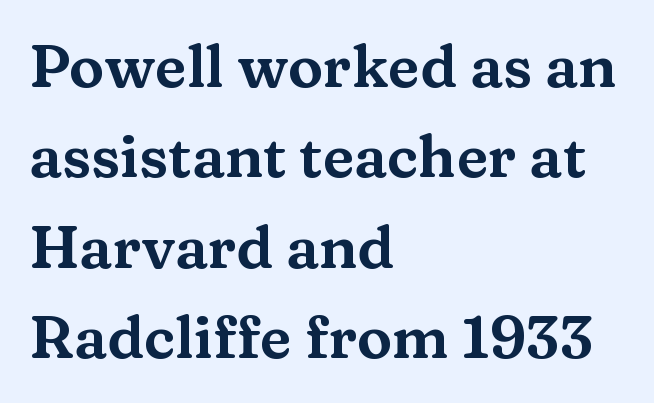
The image shows 59 px wide serif type, upright; set left-aligned, normal line spacing (1.53x), normal letter spacing, not underlined; medium stroke contrast and a medium x-height.
